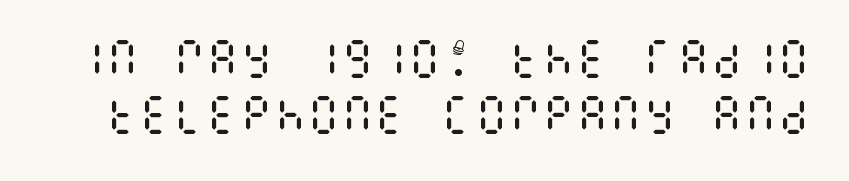
The gap between lines stays unmarked. Does extra space separate the letters? No, they use regular spacing. The cut favours lightness, reaching ordinary text weight at its darkest. Is there much room between lines? A standard amount, neither cramped nor airy. Style check: upright.
